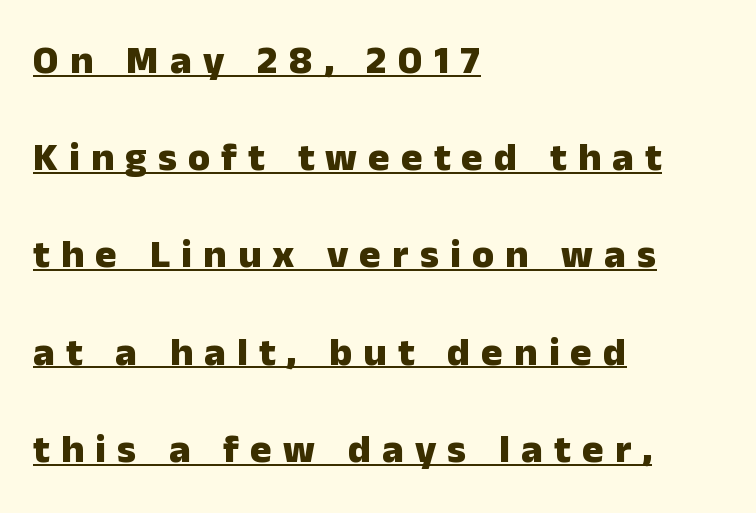
Q: Is the text bold? A: Yes.
Q: Is the text italic (slanted)? A: No, it is upright.
Q: Is the typeface a serif or a sans-serif typeface? A: Sans-serif.
Q: Is the text underlined? A: Yes.
Q: How is the paragraph aligned? A: Left-aligned.
Q: Is the spacing between letters normal or unusually wide? A: Unusually wide.
Q: Is the spacing between lines tight, normal or loose? A: Loose.
Q: Width (condensed, normal, or wide)? A: Normal.
Q: Stroke contrast? A: Low.
Q: x-height? A: Medium.
Q: Monospaced? A: No.
